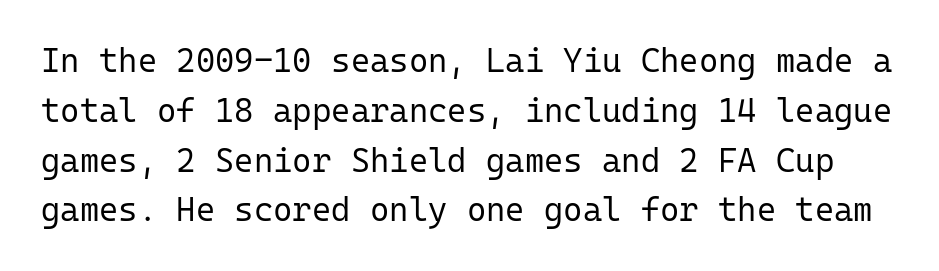
Every character here occupies the same horizontal width, giving the sample a typewriter-like rhythm. The letterforms sit at book weight or below. Normally led — the rows are evenly, conventionally spaced. Bare-footed words on every line.
